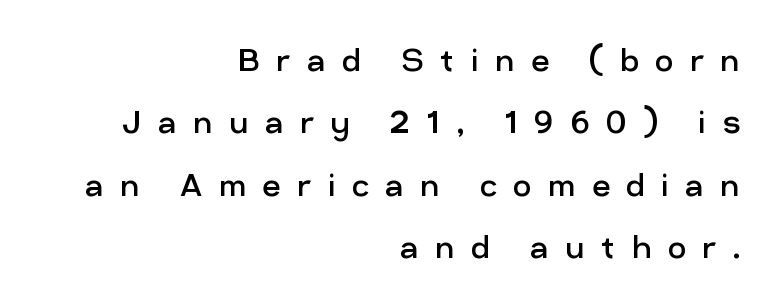
The image shows 40 px regular-weight sans-serif type, upright; set right-aligned, normal line spacing (1.56x), unusually wide letter spacing (+0.41 em), not underlined; low stroke contrast and a medium x-height.
